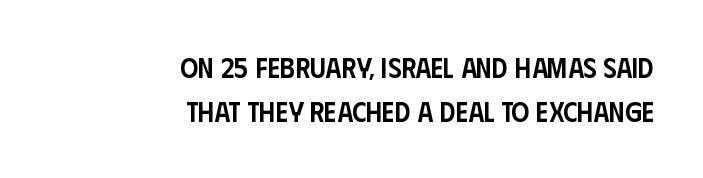
How are the letters spaced? Ordinarily, with no added tracking. Just letters on the line, the space beneath them empty. This sample uses an upright cut, with every glyph sitting square on the baseline. Normally led — the rows are evenly, conventionally spaced. The letters are semibold — heavier than regular but short of a full bold. These lines are set flush right with a ragged left edge.
